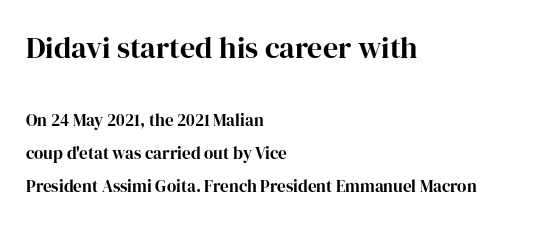
The image shows 30 px serif type, upright; set left-aligned, loose line spacing (1.94x), normal letter spacing, not underlined; the first (top) block is 1.76x larger; high stroke contrast and a medium x-height.
